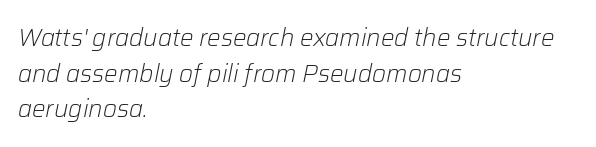
Letters rest on an invisible, unmarked baseline. Quick note: interline space is typical. Posture: slanted. The passage is arranged the way most books set body copy — flush left. Is the stroke heavy? The answer is a plain regular-or-lighter.
